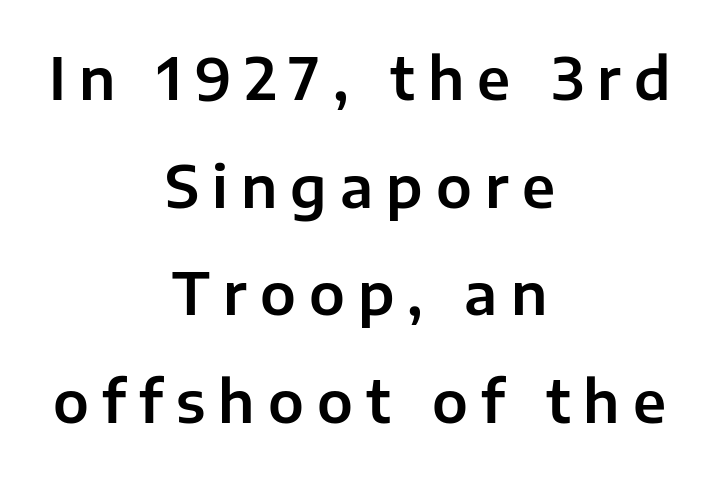
The paragraph shown floats in the horizontal middle. The rendering uses natural spacing where letterforms have individual widths. Typographically, this falls in the sans-serif category. Type without underlining.
